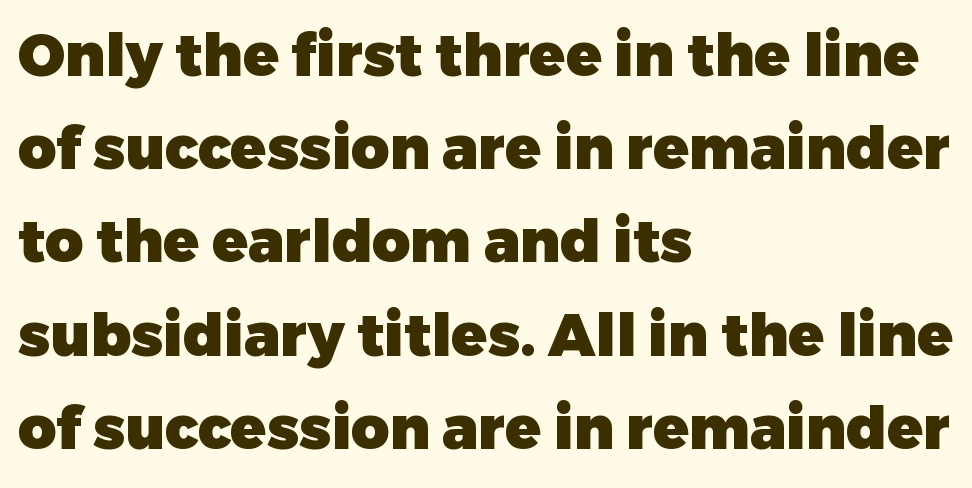
The image shows 59 px heavy sans-serif type, upright; set left-aligned, normal line spacing (1.58x), normal letter spacing, not underlined; low stroke contrast and a medium x-height.
